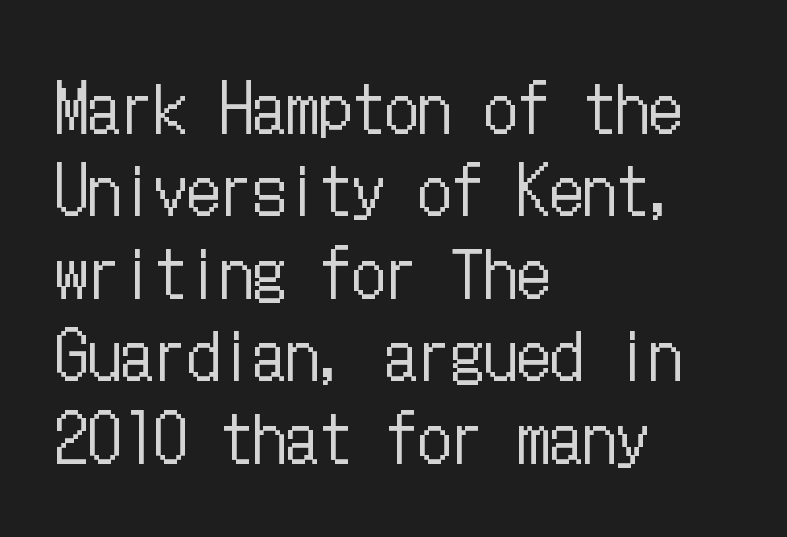
Q: Is the text bold? A: No.
Q: Is the text italic (slanted)? A: No, it is upright.
Q: Is the text underlined? A: No.
Q: How is the paragraph aligned? A: Left-aligned.
Q: Is the spacing between letters normal or unusually wide? A: Normal.
Q: Is the spacing between lines tight, normal or loose? A: Normal.
Q: Width (condensed, normal, or wide)? A: Condensed.
Q: Stroke contrast? A: Low.
Q: x-height? A: Medium.
